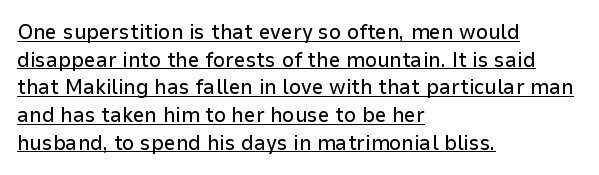
The gaps between neighbouring characters are ordinary and unremarkable. Posture: upright roman. Leading matches the norm, producing a regular column. A classic flush-left, rag-right setting is used for this passage.
